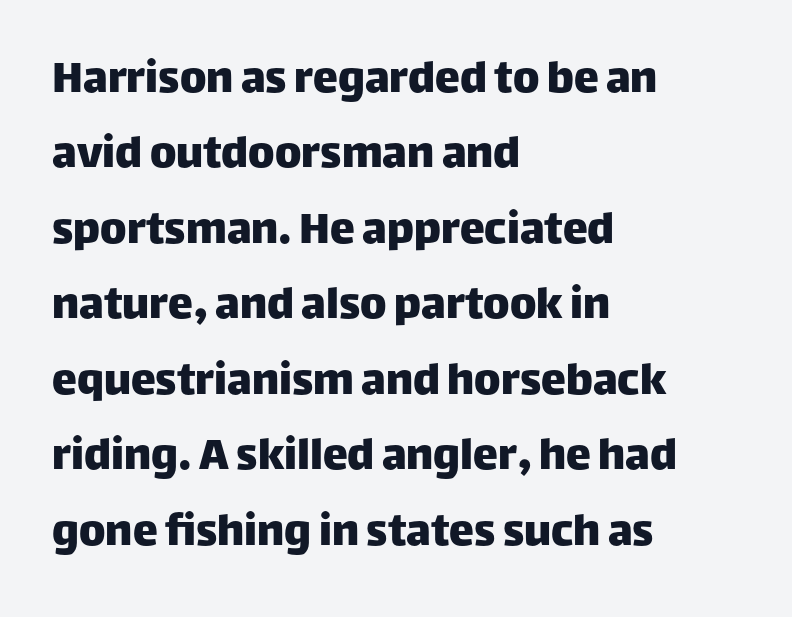
{"serif": "no", "italic": "no", "width": "normal", "stroke_contrast": "low", "x_height": "large", "monospaced": "no", "underline": "no", "align": "left", "line_spacing": "normal", "line_spacing_ratio": 1.51, "letter_spacing": "normal", "letter_spacing_em": 0.0, "glyph_px": 50}
